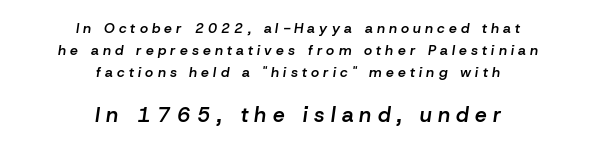
The image shows 21 px text type, italic (leaning right); set centered, normal line spacing (1.56x), unusually wide letter spacing (+0.3 em), not underlined; the second (bottom) block is 1.5x larger.
